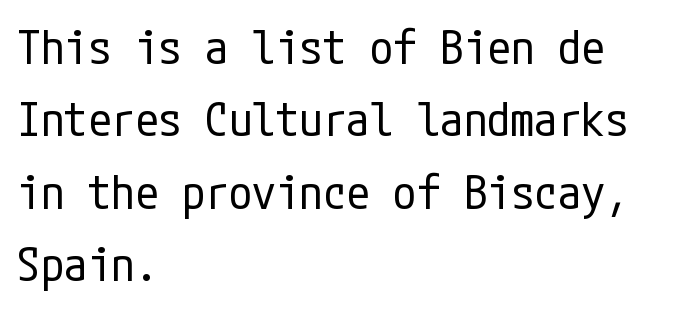
Teacher's note: observe the even left margin — that is flush-left alignment. Underlining? Definitely not there. The typography opts for an upright posture over an oblique one. Vertically, the passage feels balanced, rows spaced as you'd expect.
